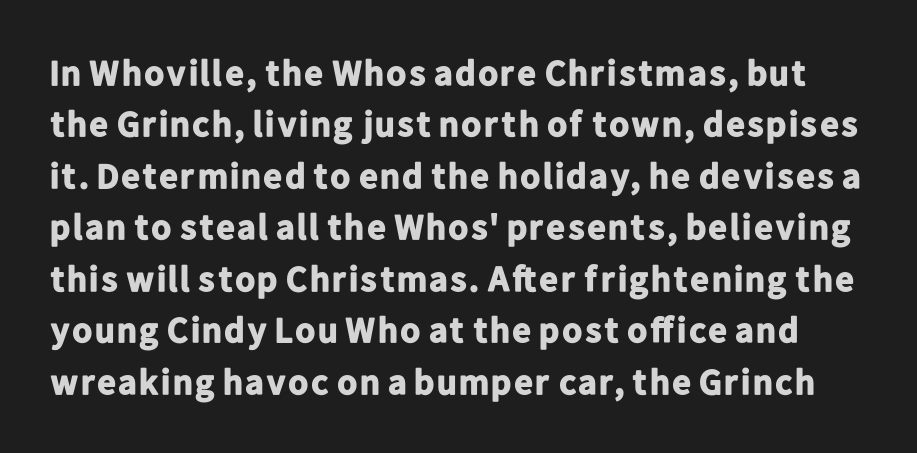
{"serif": "no", "italic": "no", "bold": "yes", "weight": "bold", "width": "normal", "stroke_contrast": "low", "x_height": "medium", "monospaced": "no", "underline": "no", "line_spacing": "normal", "line_spacing_ratio": 1.43, "letter_spacing": "normal", "letter_spacing_em": 0.0, "glyph_px": 36}
